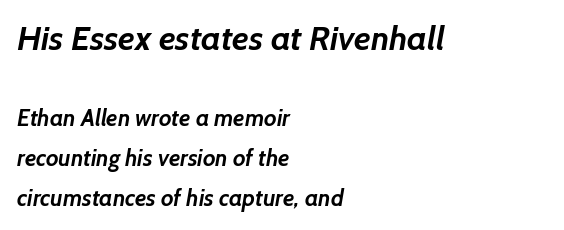
Q: Is the text bold? A: Yes.
Q: Is the typeface a serif or a sans-serif typeface? A: Sans-serif.
Q: Is the text underlined? A: No.
Q: How is the paragraph aligned? A: Left-aligned.
Q: Is the spacing between letters normal or unusually wide? A: Normal.
Q: Which block of text is set in a larger size, the first (top) or the second (bottom)? A: The first (top) one.
Q: Width (condensed, normal, or wide)? A: Normal.
Q: Stroke contrast? A: Low.
Q: x-height? A: Medium.
Q: Monospaced? A: No.
